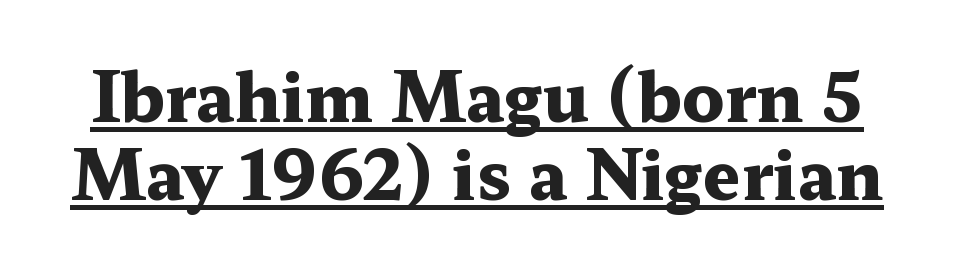
{"serif": "yes", "italic": "no", "bold": "yes", "weight": "heavy", "width": "wide", "stroke_contrast": "medium", "x_height": "medium", "monospaced": "no", "underline": "yes", "line_spacing_ratio": 1.17, "letter_spacing": "normal", "letter_spacing_em": 0.0, "glyph_px": 67}
